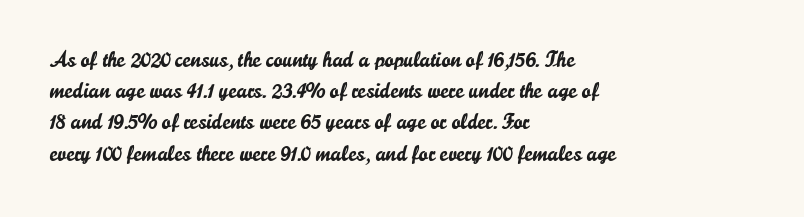
You could call the tracking neutral — neither tight nor loose. Descenders hang freely into open space. Vertical spacing — default. The compositor pushed each line to the left boundary.
